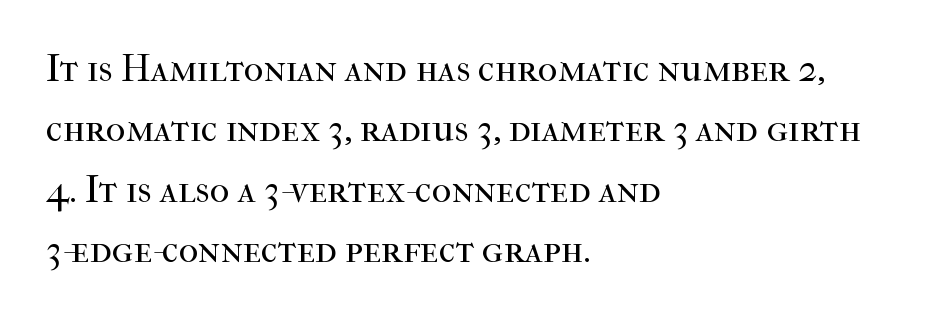
Serifs: yes, visible at the terminals of the letterforms. A typesetter would call this proportional, since set widths differ per character. Is there much room between lines? A standard amount, neither cramped nor airy. Is the type heavy? It reads as light-to-regular instead. Designer's note — italics off, roman on. A clean baseline with only descenders dipping below it.
